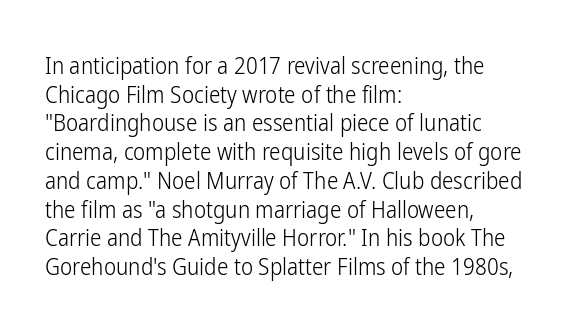
{"italic": "no", "bold": "no", "underline": "no", "align": "left", "line_spacing": "normal", "line_spacing_ratio": 1.25, "letter_spacing": "normal", "letter_spacing_em": 0.0, "glyph_px": 23}
